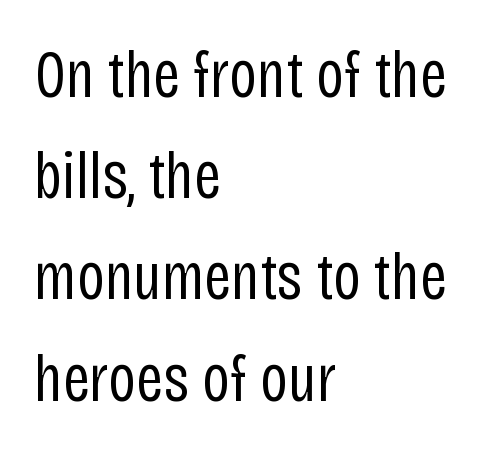
Q: Is the text bold? A: No.
Q: Is the text italic (slanted)? A: No, it is upright.
Q: Is the typeface a serif or a sans-serif typeface? A: Sans-serif.
Q: Is the text underlined? A: No.
Q: How is the paragraph aligned? A: Left-aligned.
Q: Is the spacing between letters normal or unusually wide? A: Normal.
Q: Is the spacing between lines tight, normal or loose? A: Normal.
Q: Width (condensed, normal, or wide)? A: Condensed.
Q: Stroke contrast? A: Low.
Q: x-height? A: Large.
Q: Monospaced? A: No.
